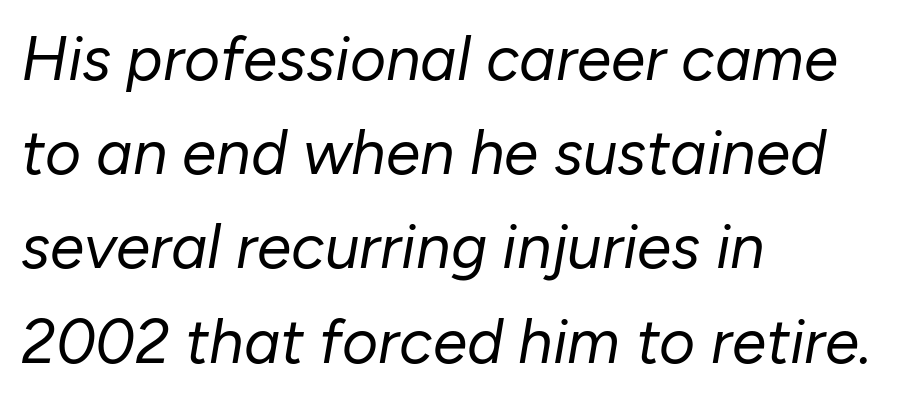
{"italic": "yes", "lean": "right", "slant_degrees": 10, "bold": "no", "weight": "regular", "width": "normal", "stroke_contrast": "low", "x_height": "medium", "monospaced": "no", "underline": "no", "align": "left", "line_spacing": "normal", "line_spacing_ratio": 1.52, "letter_spacing": "normal", "letter_spacing_em": 0.0, "glyph_px": 62}
